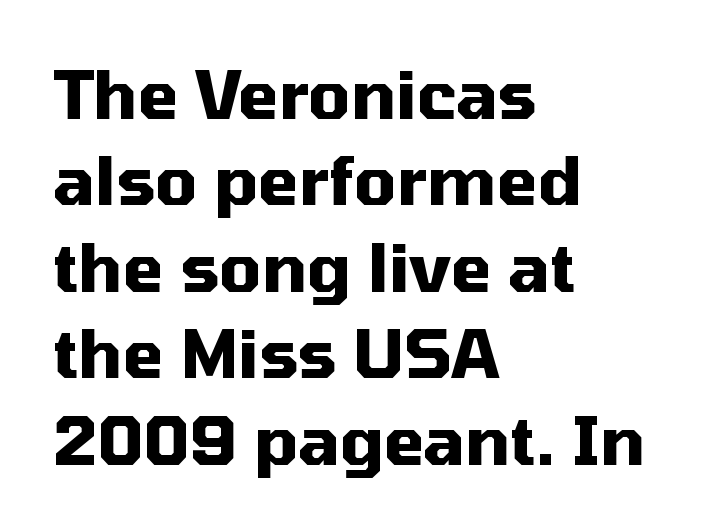
Q: Is the text bold? A: Yes.
Q: Is the text italic (slanted)? A: No, it is upright.
Q: Is the typeface a serif or a sans-serif typeface? A: Sans-serif.
Q: Is the text underlined? A: No.
Q: How is the paragraph aligned? A: Left-aligned.
Q: Is the spacing between letters normal or unusually wide? A: Normal.
Q: Is the spacing between lines tight, normal or loose? A: Normal.
Q: Width (condensed, normal, or wide)? A: Normal.
Q: Stroke contrast? A: Medium.
Q: x-height? A: Medium.
Q: Monospaced? A: No.
